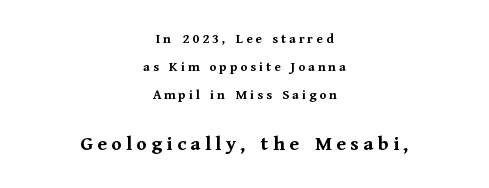
{"italic": "no", "bold": "yes", "underline": "no", "align": "center", "line_spacing": "loose", "line_spacing_ratio": 2.0, "letter_spacing": "wide", "letter_spacing_em": 0.21, "larger_block": "second", "size_ratio": 1.5, "glyph_px": 21}
